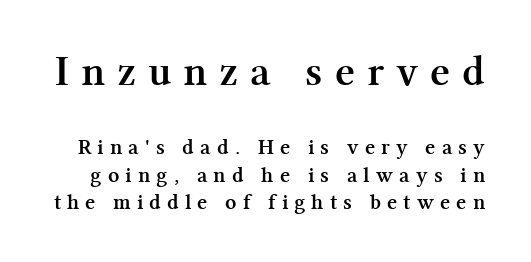
The image shows 43 px semibold serif type, upright; set normal line spacing (1.25x), unusually wide letter spacing (+0.28 em), not underlined; the first (top) block is 1.95x larger; medium stroke contrast and a medium x-height.
